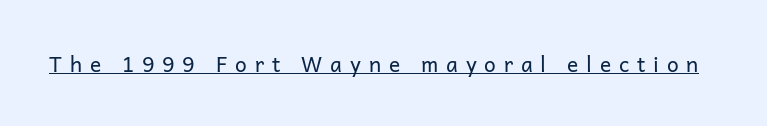
Q: Is the text bold? A: No.
Q: Is the text italic (slanted)? A: No, it is upright.
Q: Is the text underlined? A: Yes.
Q: Is the spacing between letters normal or unusually wide? A: Unusually wide.
